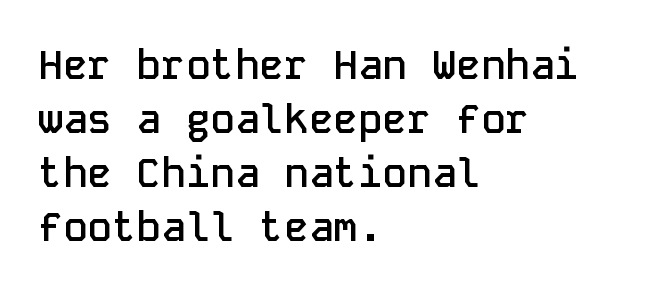
Q: Is the text bold? A: Semi-bold.
Q: Is the text italic (slanted)? A: No, it is upright.
Q: Is the typeface a serif or a sans-serif typeface? A: Sans-serif.
Q: Is the text underlined? A: No.
Q: How is the paragraph aligned? A: Left-aligned.
Q: Is the spacing between letters normal or unusually wide? A: Normal.
Q: Is the spacing between lines tight, normal or loose? A: Normal.
Q: Width (condensed, normal, or wide)? A: Normal.
Q: Stroke contrast? A: Low.
Q: x-height? A: Medium.
Q: Monospaced? A: Yes.
